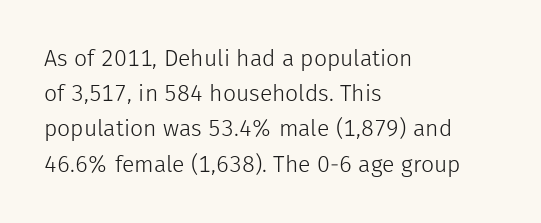
The image shows 23 px text type, upright; set left-aligned, normal line spacing (1.53x), normal letter spacing, not underlined.
